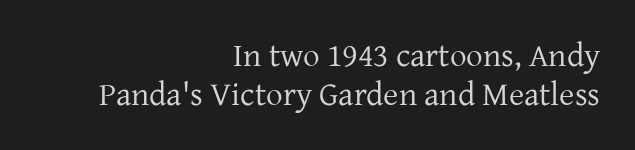
The image shows 33 px regular-weight serif type, upright; set right-aligned, line spacing 1.17x, normal letter spacing, not underlined; low stroke contrast and a medium x-height.
